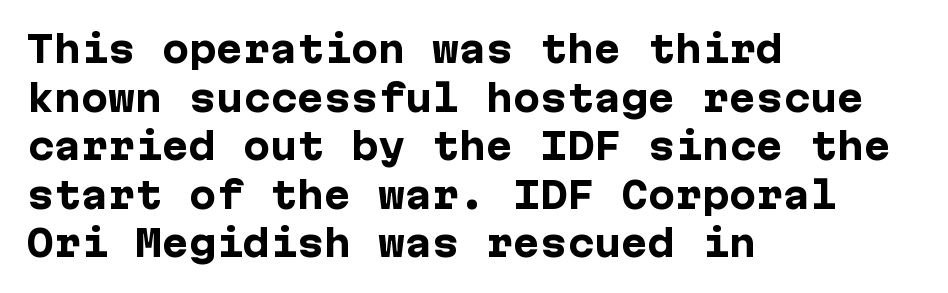
{"serif": "no", "italic": "no", "bold": "yes", "weight": "heavy", "width": "normal", "stroke_contrast": "low", "x_height": "medium", "underline": "no", "align": "left", "line_spacing": "normal", "line_spacing_ratio": 1.35, "letter_spacing": "normal", "letter_spacing_em": 0.0, "glyph_px": 36}
